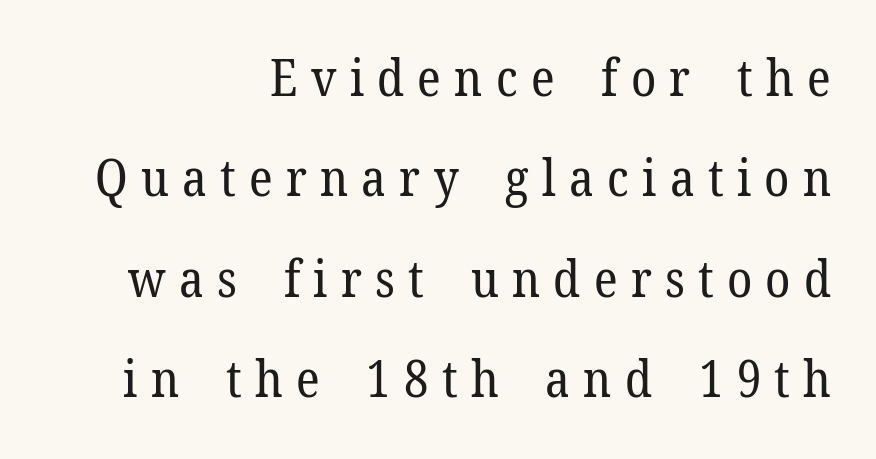
Old-style or modern, the face here clearly has serifs. Typeset ragged left — the right edge is the straight one. Each letter keeps its own natural width here, so spacing adapts to shape. Vertical spacing — loose. A typesetter would call this heavily tracked-out type.
